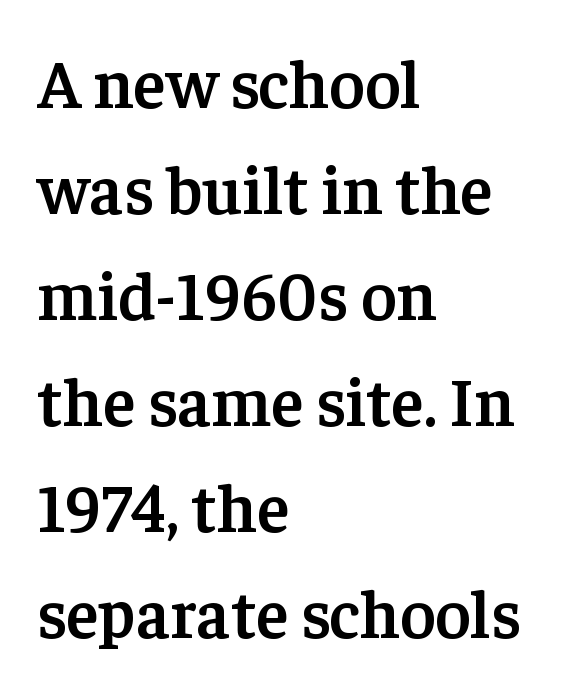
Q: Is the text bold? A: Semi-bold.
Q: Is the text italic (slanted)? A: No, it is upright.
Q: Is the typeface a serif or a sans-serif typeface? A: Serif.
Q: Is the text underlined? A: No.
Q: How is the paragraph aligned? A: Left-aligned.
Q: Is the spacing between letters normal or unusually wide? A: Normal.
Q: Is the spacing between lines tight, normal or loose? A: Normal.
Q: Width (condensed, normal, or wide)? A: Normal.
Q: Stroke contrast? A: Low.
Q: x-height? A: Medium.
Q: Monospaced? A: No.
